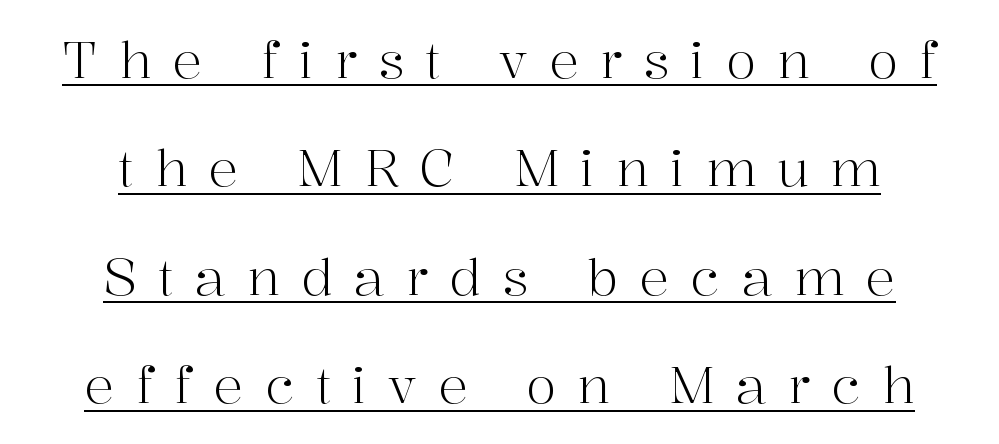
Q: Is the text bold? A: No.
Q: Is the text italic (slanted)? A: No, it is upright.
Q: Is the typeface a serif or a sans-serif typeface? A: Serif.
Q: Is the text underlined? A: Yes.
Q: How is the paragraph aligned? A: Centered.
Q: Is the spacing between letters normal or unusually wide? A: Unusually wide.
Q: Is the spacing between lines tight, normal or loose? A: Loose.
Q: Width (condensed, normal, or wide)? A: Normal.
Q: Stroke contrast? A: High.
Q: x-height? A: Medium.
Q: Monospaced? A: No.
